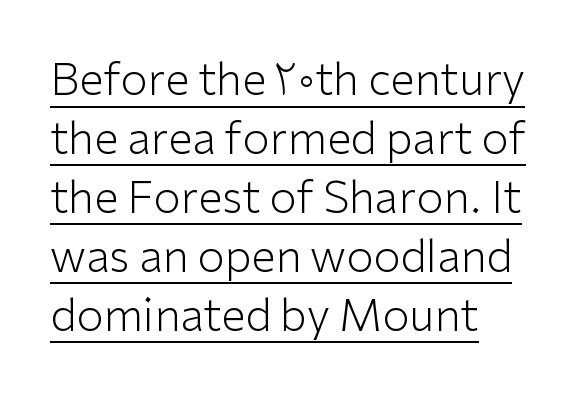
Is there an underline? Yes — a line sits under the letters. The designer went with a sans here, leaving each stem footless. The rendering uses a moderate line-height, typical for paragraphs. You can tell it's not italic because the verticals are truly vertical. You could not count columns in this text — the font is proportionally spaced. Here the glyphs are tracked normally, forming tight word shapes.
